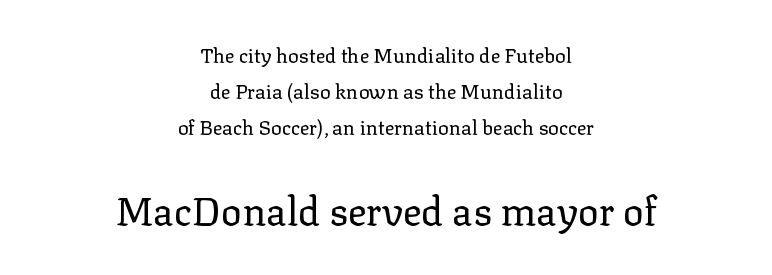
{"serif": "yes", "italic": "no", "bold": "no", "weight": "regular", "width": "normal", "stroke_contrast": "low", "x_height": "medium", "monospaced": "no", "underline": "no", "align": "center", "line_spacing_ratio": 1.79, "letter_spacing": "normal", "letter_spacing_em": 0.0, "larger_block": "second", "size_ratio": 1.95, "glyph_px": 39}
